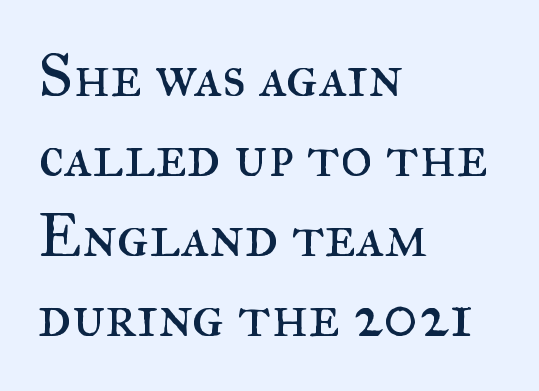
Honestly, there is no underline to notice here at all. Do the characters align in a grid? No, the font is proportional. The tracking reads as untouched default to a designer's eye. Caption: multi-line text, flush left, ragged right. Interline gaps are of average width in this sample. The font family rendered here belongs to the serif group.
